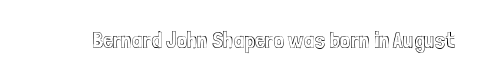
The image shows 23 px text type, upright; set normal letter spacing, not underlined.
